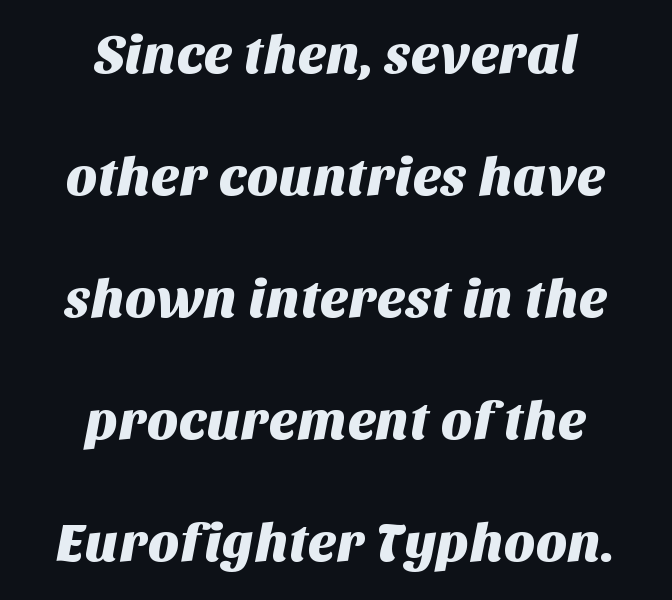
{"serif": "no", "width": "normal", "stroke_contrast": "medium", "x_height": "large", "monospaced": "no", "underline": "no", "align": "center", "line_spacing": "loose", "line_spacing_ratio": 2.26, "letter_spacing": "normal", "letter_spacing_em": 0.0, "glyph_px": 54}
